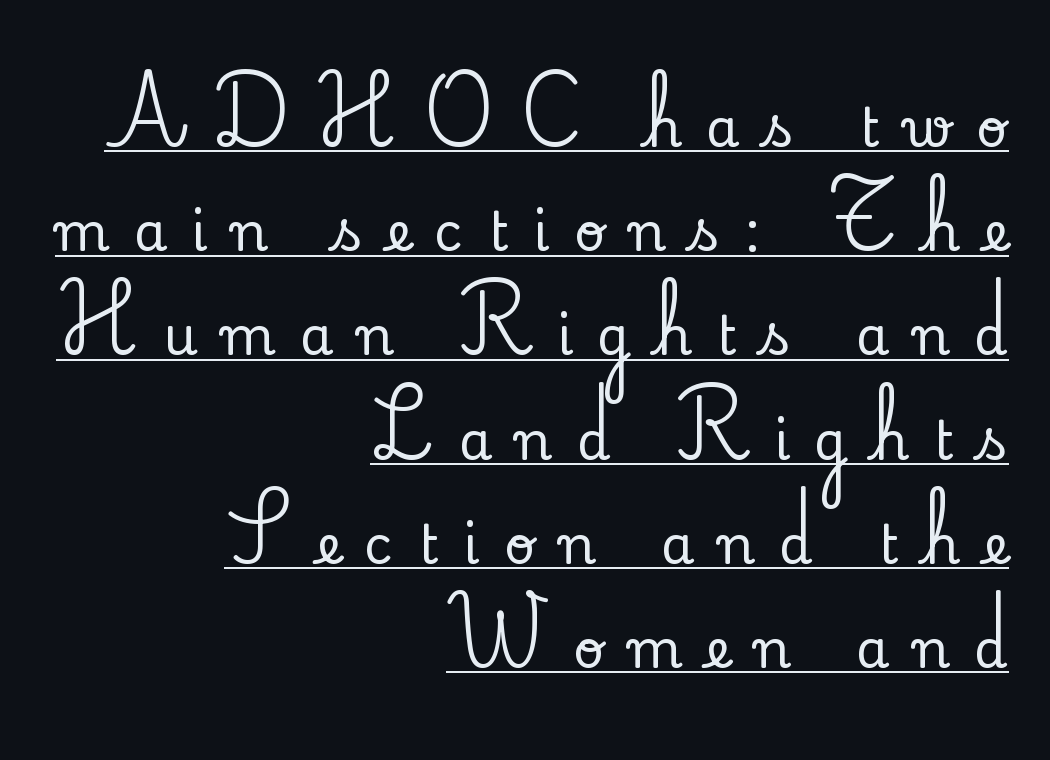
{"serif": "yes", "italic": "no", "width": "normal", "stroke_contrast": "low", "x_height": "small", "monospaced": "no", "underline": "yes", "align": "right", "line_spacing": "loose", "line_spacing_ratio": 1.93, "letter_spacing": "wide", "letter_spacing_em": 0.45, "glyph_px": 54}
